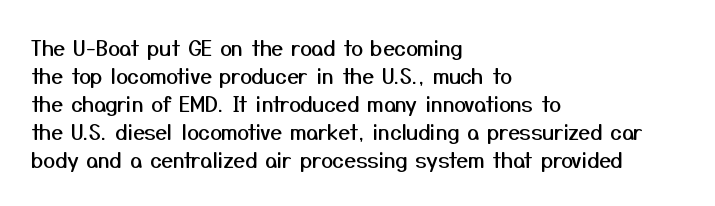
If you measured baseline to baseline, you'd find a middling distance. Descenders are the only things crossing below the line. The lines in this sample share a left origin and differ only in where they stop. Letter spacing: default. Quick note: not italic, upright.
